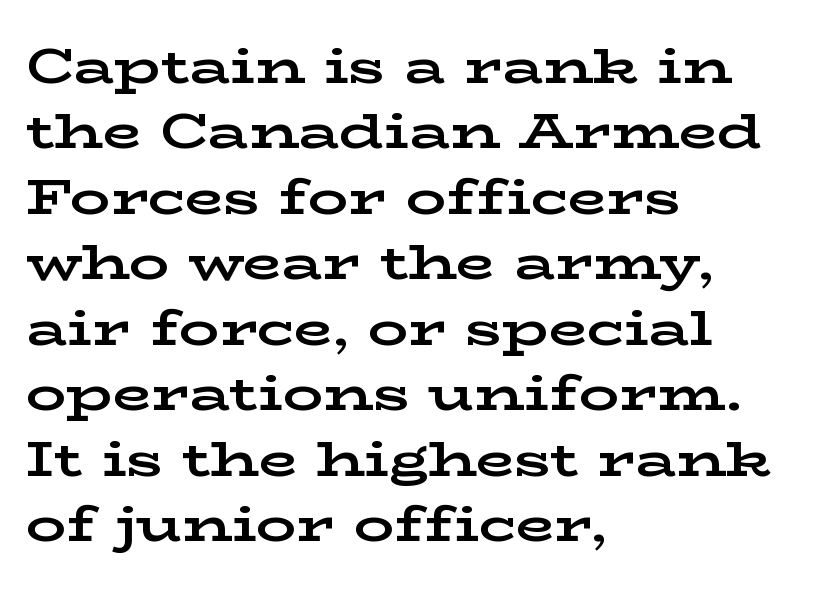
Q: Is the text bold? A: Yes.
Q: Is the text italic (slanted)? A: No, it is upright.
Q: Is the typeface a serif or a sans-serif typeface? A: Serif.
Q: Is the text underlined? A: No.
Q: How is the paragraph aligned? A: Left-aligned.
Q: Is the spacing between letters normal or unusually wide? A: Normal.
Q: Is the spacing between lines tight, normal or loose? A: Normal.
Q: Width (condensed, normal, or wide)? A: Wide.
Q: Stroke contrast? A: Low.
Q: x-height? A: Medium.
Q: Monospaced? A: No.
